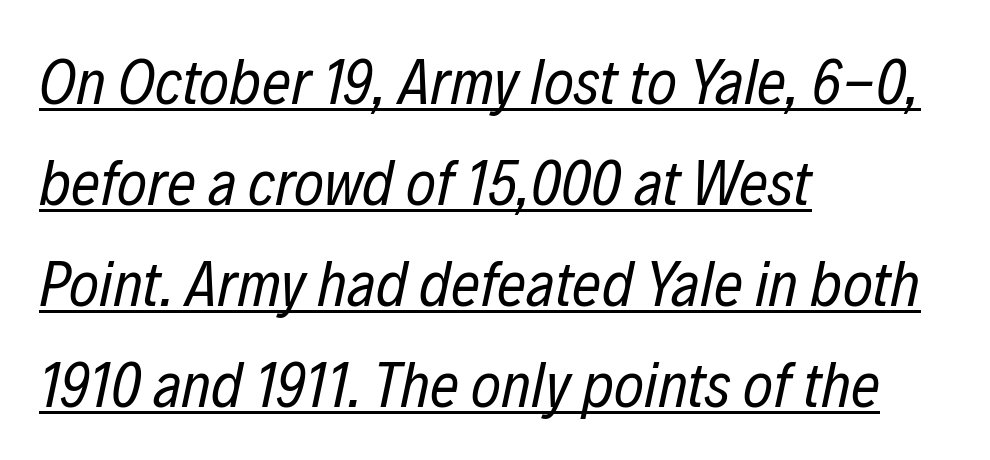
The image shows 64 px regular-weight, condensed type, italic (leaning right); set left-aligned, normal line spacing (1.58x), normal letter spacing, underlined; low stroke contrast and a medium x-height.
